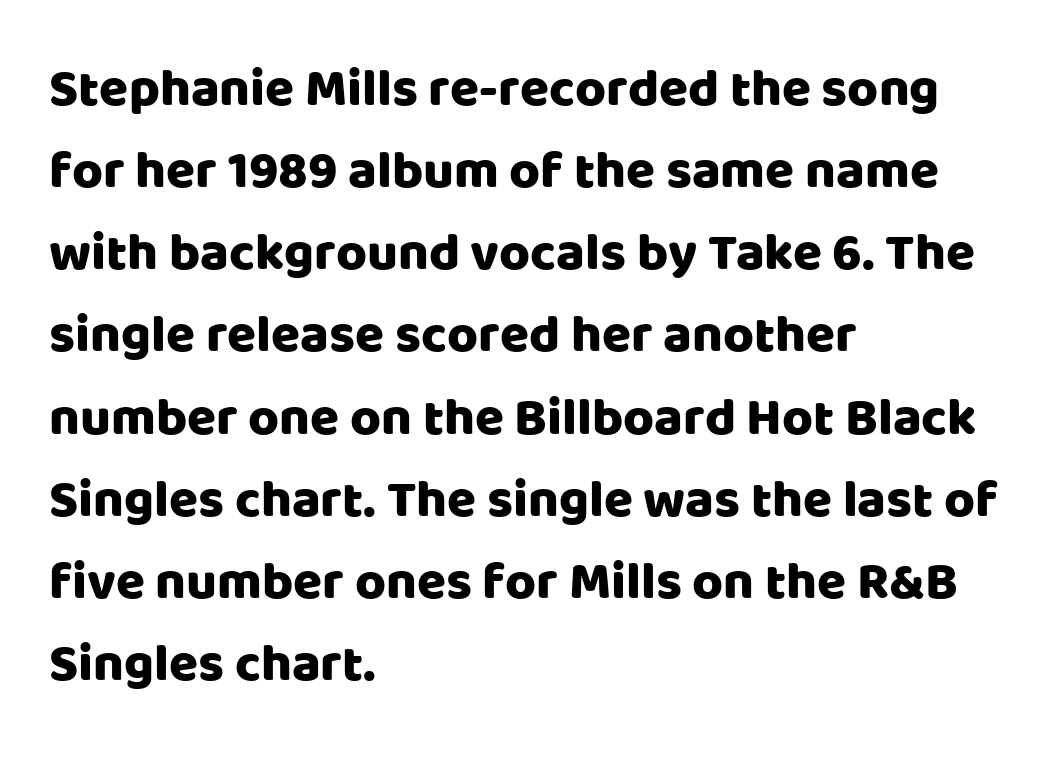
{"serif": "no", "italic": "no", "width": "normal", "stroke_contrast": "low", "x_height": "large", "monospaced": "no", "underline": "no", "align": "left", "line_spacing": "normal", "line_spacing_ratio": 1.55, "letter_spacing": "normal", "letter_spacing_em": 0.0, "glyph_px": 53}
